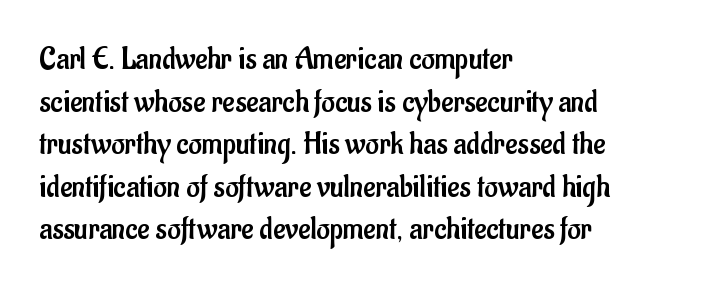
Q: Is the text bold? A: No.
Q: Is the text italic (slanted)? A: No, it is upright.
Q: Is the typeface a serif or a sans-serif typeface? A: Sans-serif.
Q: Is the text underlined? A: No.
Q: How is the paragraph aligned? A: Left-aligned.
Q: Is the spacing between letters normal or unusually wide? A: Normal.
Q: Is the spacing between lines tight, normal or loose? A: Normal.
Q: Width (condensed, normal, or wide)? A: Condensed.
Q: Stroke contrast? A: Low.
Q: x-height? A: Small.
Q: Monospaced? A: No.
